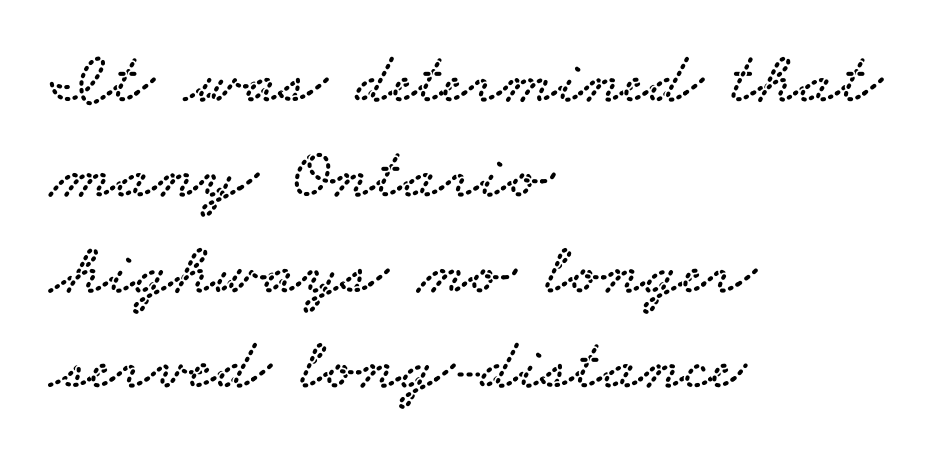
In terms of letterspacing, this is plain default setting. Each new line begins a customary step beneath the previous one. The paragraph has a hard left edge and a soft right edge. Is this a sans? No — the strokes have serifs. Beneath every word, the page is bare.
